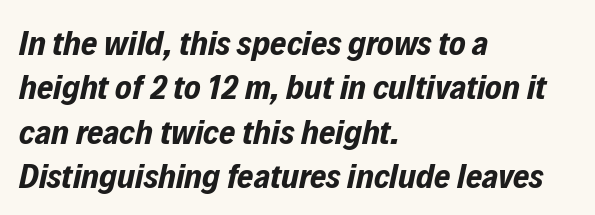
Q: Is the text bold? A: Yes.
Q: Is the text italic (slanted)? A: Yes, it leans right by about 12 degrees.
Q: Is the text underlined? A: No.
Q: How is the paragraph aligned? A: Left-aligned.
Q: Is the spacing between letters normal or unusually wide? A: Normal.
Q: Is the spacing between lines tight, normal or loose? A: Normal.
Q: Width (condensed, normal, or wide)? A: Condensed.
Q: Stroke contrast? A: Low.
Q: x-height? A: Medium.
Q: Monospaced? A: No.
